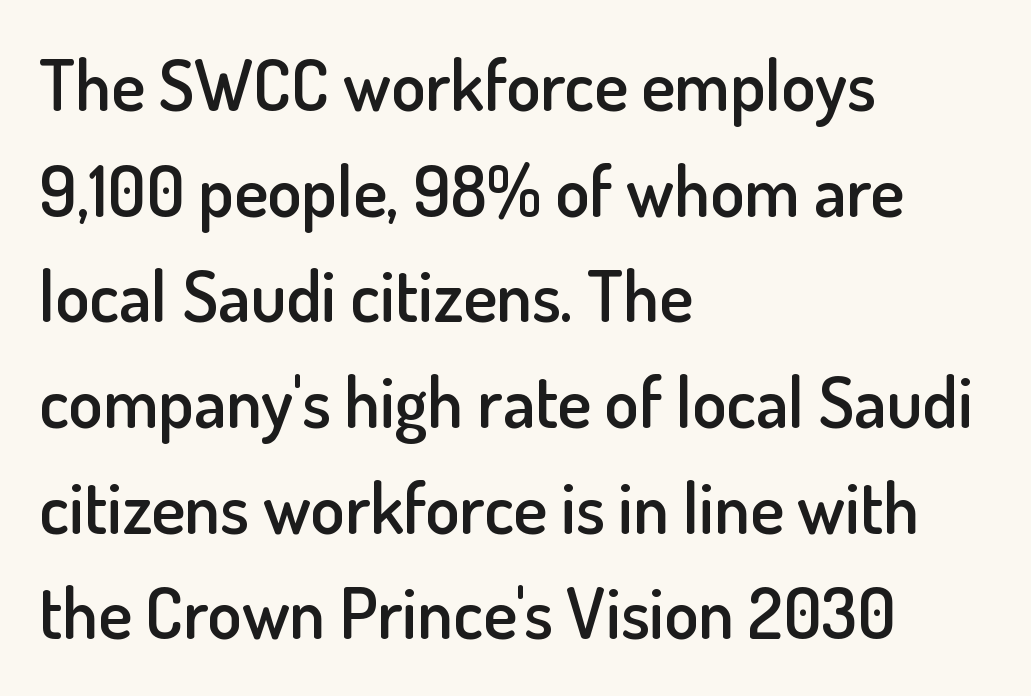
{"serif": "no", "italic": "no", "bold": "semi", "weight": "semibold", "width": "normal", "stroke_contrast": "low", "x_height": "small", "monospaced": "no", "underline": "no", "align": "left", "line_spacing": "normal", "line_spacing_ratio": 1.51, "letter_spacing": "normal", "letter_spacing_em": 0.0, "glyph_px": 70}
